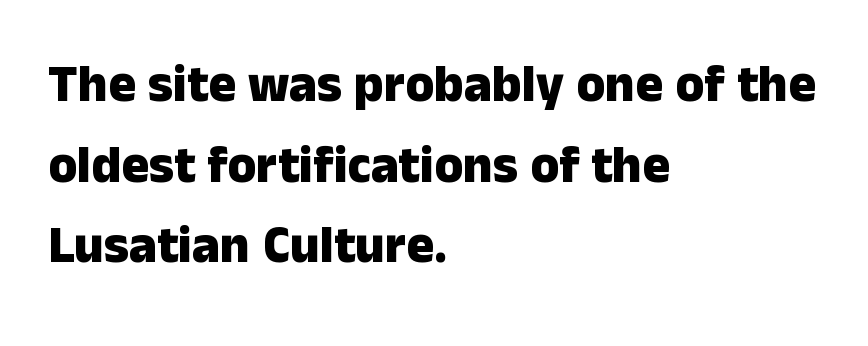
The image shows 52 px heavy sans-serif type, upright; set left-aligned, normal line spacing (1.55x), normal letter spacing, not underlined; low stroke contrast and a medium x-height.
